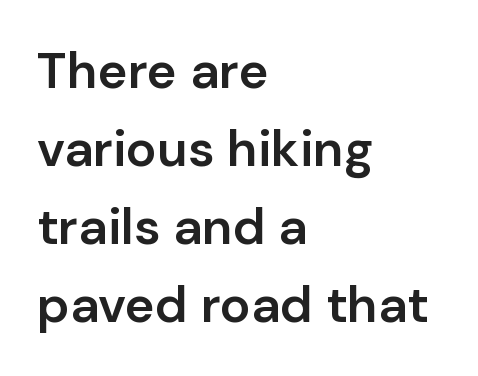
{"serif": "no", "italic": "no", "bold": "semi", "weight": "semibold", "width": "normal", "stroke_contrast": "low", "x_height": "medium", "monospaced": "no", "underline": "no", "align": "left", "line_spacing": "normal", "line_spacing_ratio": 1.53, "letter_spacing": "normal", "letter_spacing_em": 0.0, "glyph_px": 51}
